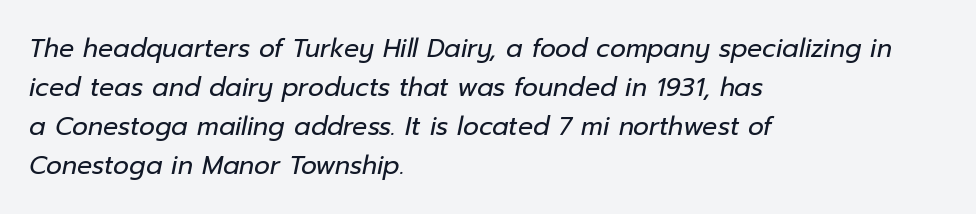
Q: Is the text bold? A: No.
Q: Is the text italic (slanted)? A: Yes, it leans right by about 12 degrees.
Q: Is the text underlined? A: No.
Q: How is the paragraph aligned? A: Left-aligned.
Q: Is the spacing between letters normal or unusually wide? A: Normal.
Q: Is the spacing between lines tight, normal or loose? A: Normal.
